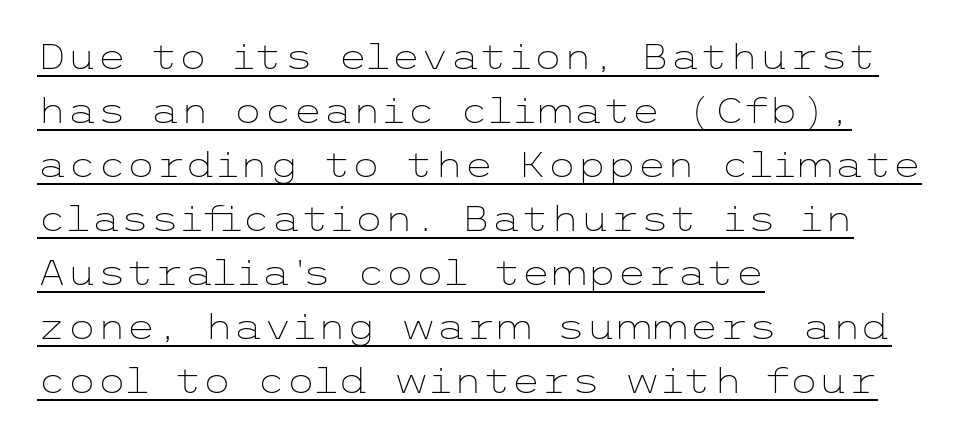
Is there an underline? Yes — a line sits under the letters. This reads as an unemphasized weight, regular at the heaviest. Line starts are locked; line ends wander. Reading down the column, the eye jumps a familiar distance to each next line. Honestly, the letter spacing is just normal — you wouldn't notice it. Posture: upright roman.
